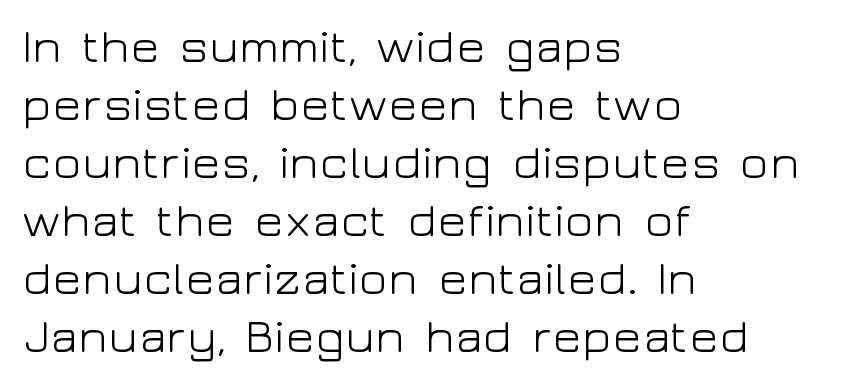
{"serif": "no", "italic": "no", "bold": "no", "weight": "light", "width": "wide", "stroke_contrast": "low", "x_height": "medium", "monospaced": "no", "underline": "no", "align": "left", "line_spacing_ratio": 1.21, "letter_spacing": "normal", "letter_spacing_em": 0.0, "glyph_px": 48}
